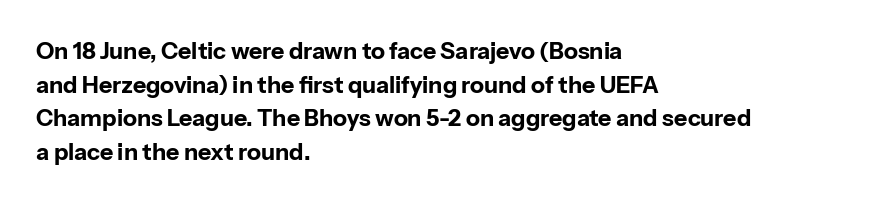
Each line starts at the same left margin while the right side varies. One glance says typical: line gaps are just what's usual. Nope, not italic — everything's standing straight. Plenty of ink on the page — the face is bold.
